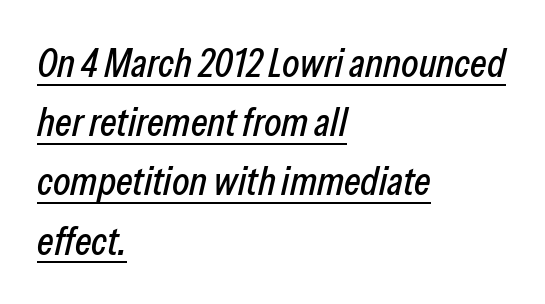
Q: Is the text italic (slanted)? A: Yes, it leans right by about 13 degrees.
Q: Is the text underlined? A: Yes.
Q: How is the paragraph aligned? A: Left-aligned.
Q: Is the spacing between letters normal or unusually wide? A: Normal.
Q: Is the spacing between lines tight, normal or loose? A: Normal.
Q: Width (condensed, normal, or wide)? A: Condensed.
Q: Stroke contrast? A: Low.
Q: x-height? A: Medium.
Q: Monospaced? A: No.
